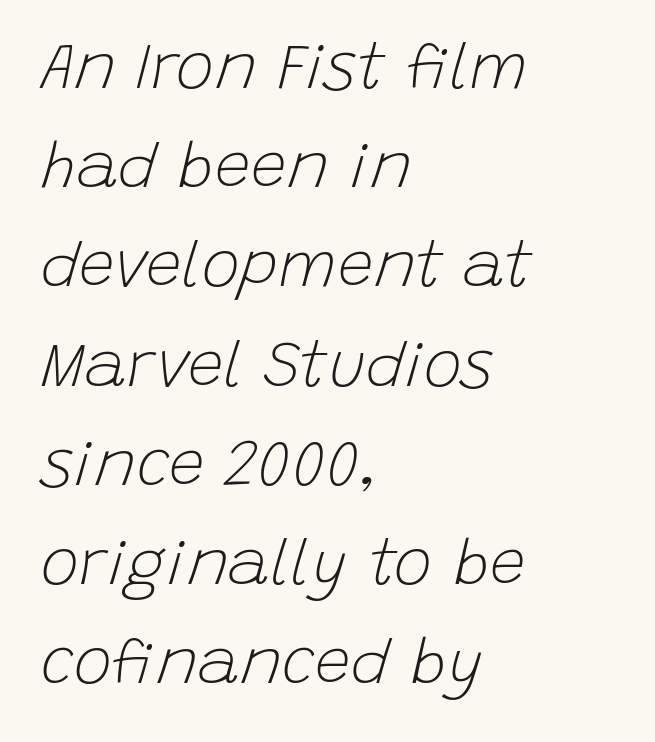
The leading is moderate, giving the passage an even texture. Between one letter and the next there's only the usual sliver of space. Line starts are locked; line ends wander. You could not count columns in this text — the font is proportionally spaced.
